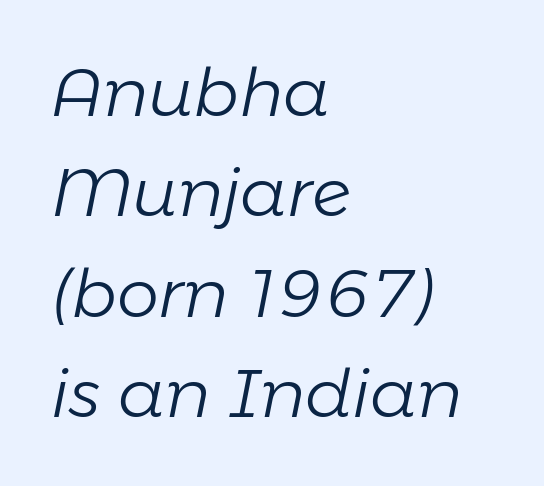
{"italic": "yes", "lean": "right", "slant_degrees": 11, "bold": "no", "weight": "light", "width": "normal", "stroke_contrast": "low", "x_height": "medium", "monospaced": "no", "underline": "no", "align": "left", "line_spacing": "normal", "line_spacing_ratio": 1.5, "letter_spacing": "normal", "letter_spacing_em": 0.0, "glyph_px": 67}
